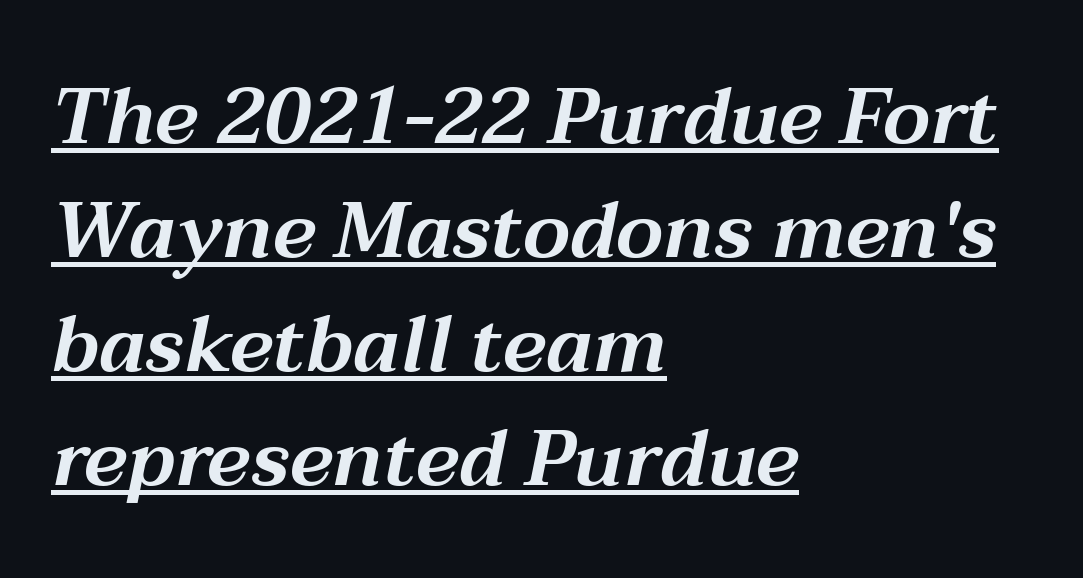
The image shows 78 px wide type, italic (leaning right); set left-aligned, normal line spacing (1.46x), normal letter spacing, underlined; medium stroke contrast and a medium x-height.
